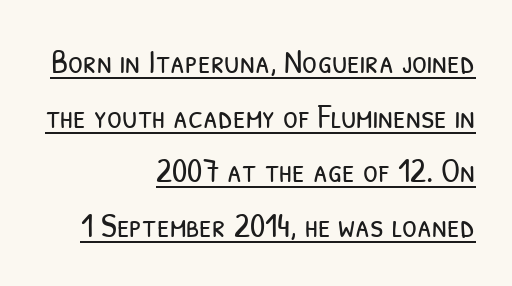
Like a heading marked for emphasis, these lines bear an underscore. Does extra space separate the letters? No, they use regular spacing. Line spacing here is normal. The letters advance in unequal steps, a hallmark of proportional type. Each stroke keeps to a modest, everyday thickness or less. These lines are set flush right with a ragged left edge.
